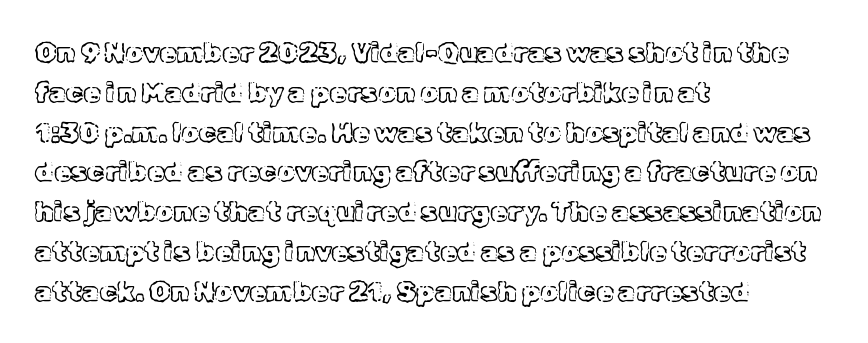
Posture: vertical. The passage shown is typed in a proportional face where columns would drift. A typesetter would call this zero additional tracking. One-word summary of the alignment: left.
